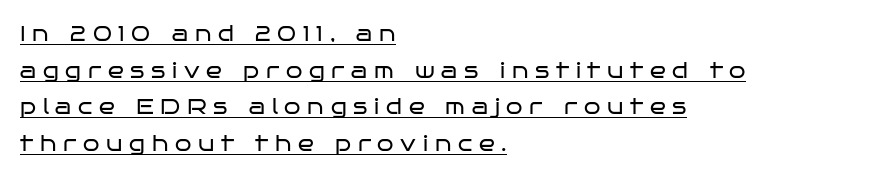
{"italic": "no", "bold": "no", "underline": "yes", "align": "left", "line_spacing_ratio": 1.75, "letter_spacing": "wide", "letter_spacing_em": 0.32, "glyph_px": 21}
